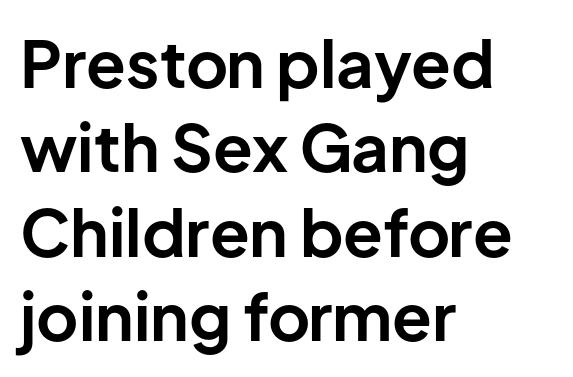
Does the weight exceed regular? Yes, all the way to bold. Between one letter and the next there's only the usual sliver of space. Bare-footed words on every line. The leading is moderate, giving the passage an even texture.
